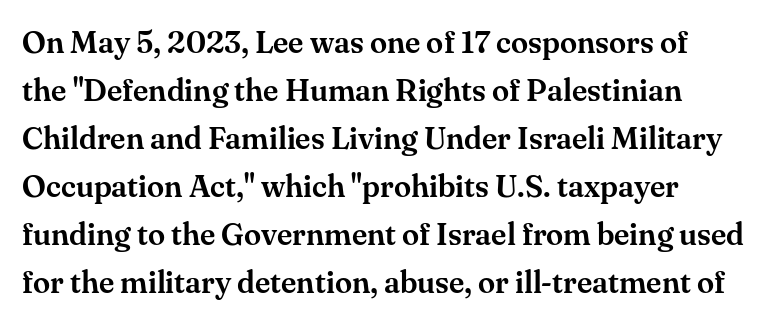
{"serif": "yes", "italic": "no", "width": "normal", "stroke_contrast": "medium", "x_height": "small", "monospaced": "no", "underline": "no", "align": "left", "line_spacing": "normal", "line_spacing_ratio": 1.55, "letter_spacing": "normal", "letter_spacing_em": 0.0, "glyph_px": 31}
